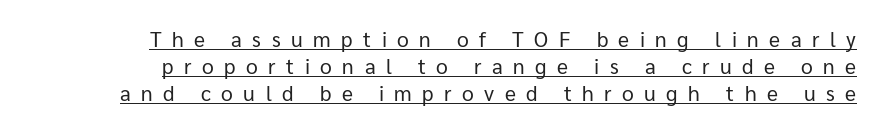
The image shows 21 px text type, upright; set right-aligned, normal line spacing (1.29x), unusually wide letter spacing (+0.5 em), underlined.
